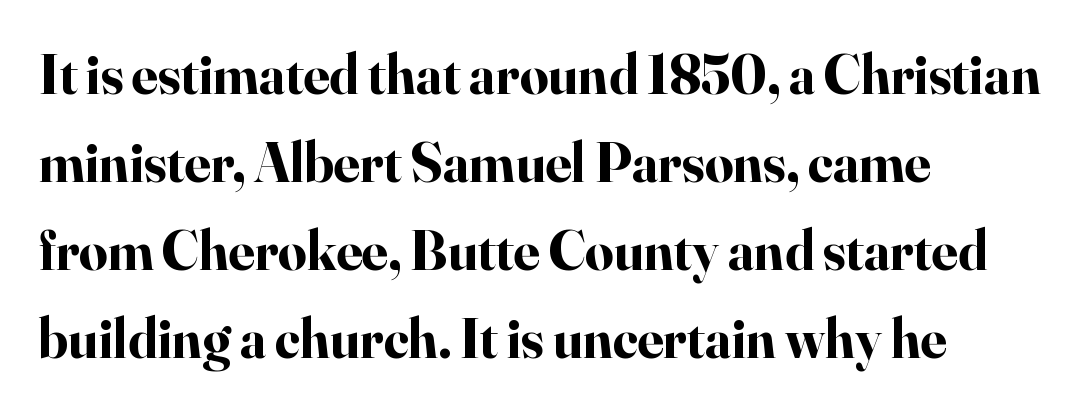
{"serif": "yes", "italic": "no", "bold": "yes", "weight": "bold", "width": "normal", "stroke_contrast": "high", "x_height": "small", "monospaced": "no", "underline": "no", "align": "left", "line_spacing": "normal", "line_spacing_ratio": 1.57, "letter_spacing": "normal", "letter_spacing_em": 0.0, "glyph_px": 56}
